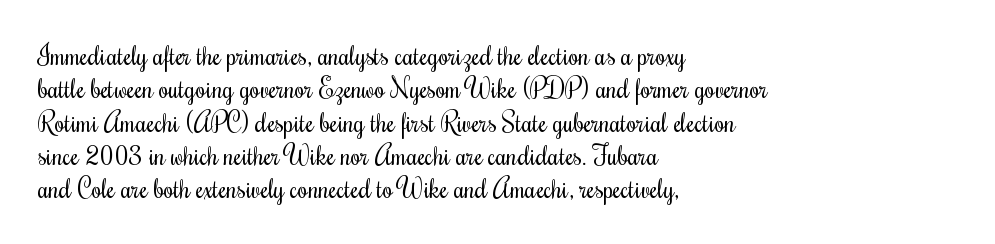
The image shows 26 px text type; set left-aligned, normal line spacing (1.28x), normal letter spacing, not underlined.
